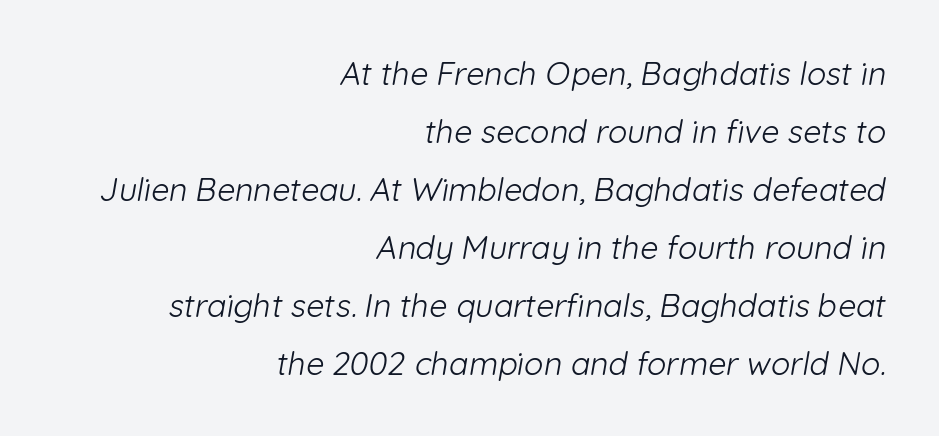
Q: Is the text bold? A: No.
Q: Is the typeface a serif or a sans-serif typeface? A: Sans-serif.
Q: Is the text underlined? A: No.
Q: How is the paragraph aligned? A: Right-aligned.
Q: Is the spacing between letters normal or unusually wide? A: Normal.
Q: Width (condensed, normal, or wide)? A: Normal.
Q: Stroke contrast? A: Low.
Q: x-height? A: Medium.
Q: Monospaced? A: No.
